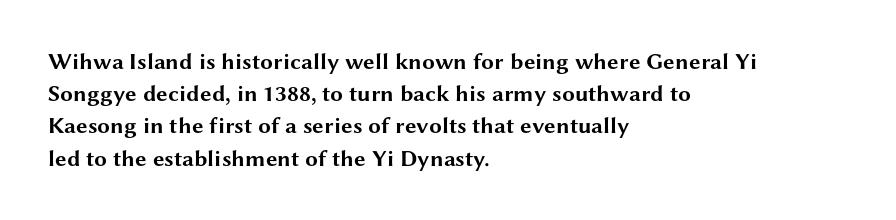
Q: Is the text bold? A: Yes.
Q: Is the text italic (slanted)? A: No, it is upright.
Q: Is the text underlined? A: No.
Q: How is the paragraph aligned? A: Left-aligned.
Q: Is the spacing between letters normal or unusually wide? A: Normal.
Q: Is the spacing between lines tight, normal or loose? A: Normal.
